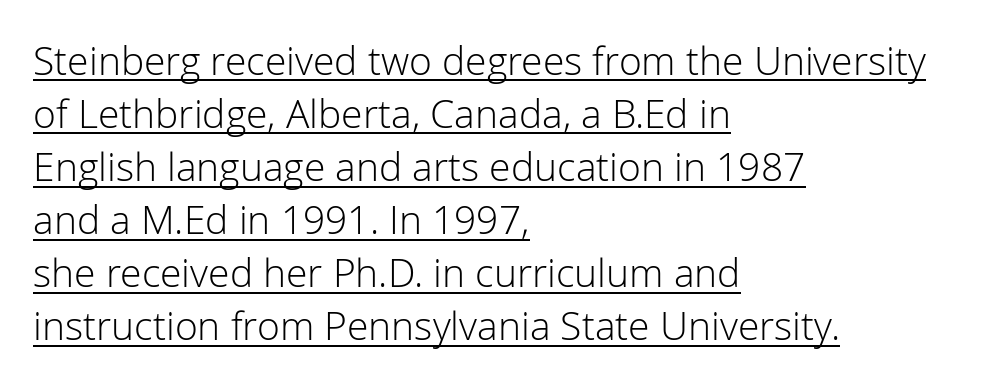
Q: Is the text bold? A: No.
Q: Is the text italic (slanted)? A: No, it is upright.
Q: Is the typeface a serif or a sans-serif typeface? A: Sans-serif.
Q: Is the text underlined? A: Yes.
Q: How is the paragraph aligned? A: Left-aligned.
Q: Is the spacing between letters normal or unusually wide? A: Normal.
Q: Is the spacing between lines tight, normal or loose? A: Normal.
Q: Width (condensed, normal, or wide)? A: Normal.
Q: Stroke contrast? A: Low.
Q: x-height? A: Medium.
Q: Monospaced? A: No.
